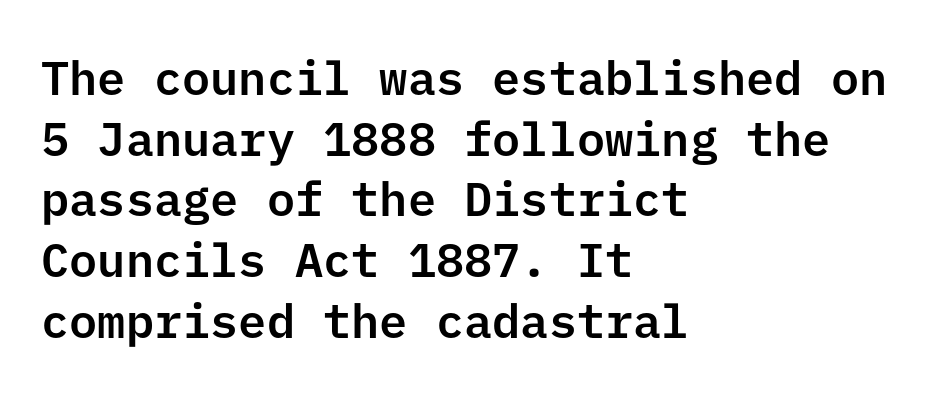
The image shows 47 px sans-serif type, upright; set left-aligned, normal line spacing (1.29x), normal letter spacing, not underlined; low stroke contrast and a medium x-height.
